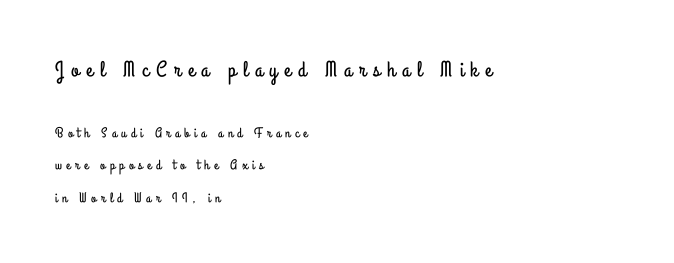
Q: Is the text italic (slanted)? A: No, it is upright.
Q: Is the text underlined? A: No.
Q: How is the paragraph aligned? A: Left-aligned.
Q: Is the spacing between letters normal or unusually wide? A: Unusually wide.
Q: Is the spacing between lines tight, normal or loose? A: Loose.
Q: Which block of text is set in a larger size, the first (top) or the second (bottom)? A: The first (top) one.
